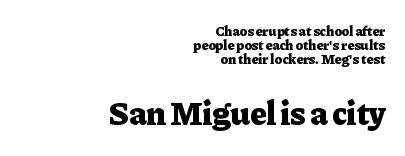
The image shows 33 px heavy serif type, upright; set right-aligned, tight line spacing (0.99x), normal letter spacing, not underlined; the second (bottom) block is 2.36x larger; low stroke contrast and a medium x-height.
